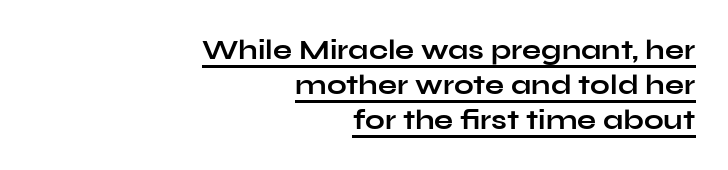
Here the glyphs are tracked normally, forming tight word shapes. Line ends are locked; line starts wander. The glyphs are accompanied by a horizontal stroke just below them. The rows are spaced the way most documents space them.
